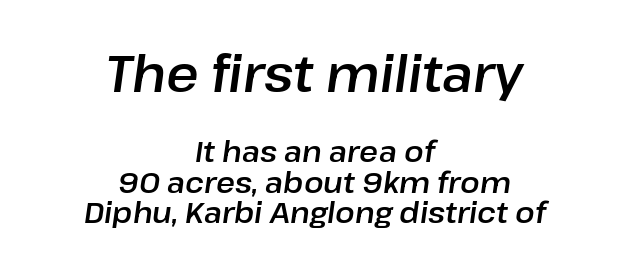
Q: Is the text italic (slanted)? A: Yes, it leans right by about 8 degrees.
Q: Is the text underlined? A: No.
Q: How is the paragraph aligned? A: Centered.
Q: Is the spacing between letters normal or unusually wide? A: Normal.
Q: Is the spacing between lines tight, normal or loose? A: Tight.
Q: Which block of text is set in a larger size, the first (top) or the second (bottom)? A: The first (top) one.
Q: Width (condensed, normal, or wide)? A: Normal.
Q: Stroke contrast? A: Low.
Q: x-height? A: Medium.
Q: Monospaced? A: No.
